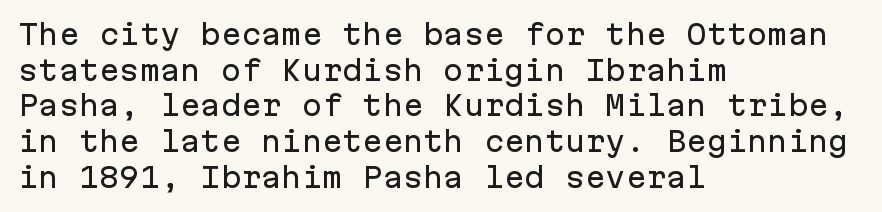
Line spacing here is normal. In terms of posture, this sample is upright. A bare baseline throughout the passage. Does the copy run flush right? No — it runs flush left. You could call the tracking neutral — neither tight nor loose.
